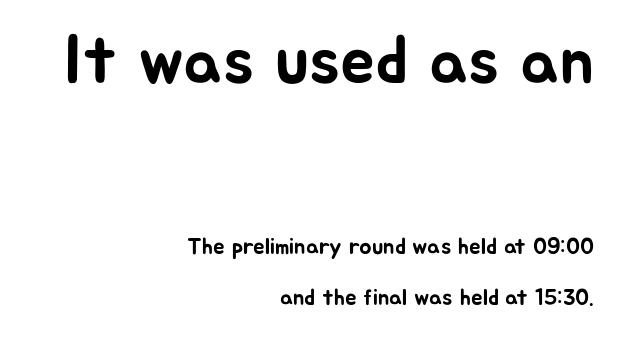
Q: Is the text italic (slanted)? A: No, it is upright.
Q: Is the typeface a serif or a sans-serif typeface? A: Sans-serif.
Q: Is the text underlined? A: No.
Q: How is the paragraph aligned? A: Right-aligned.
Q: Is the spacing between letters normal or unusually wide? A: Normal.
Q: Is the spacing between lines tight, normal or loose? A: Loose.
Q: Which block of text is set in a larger size, the first (top) or the second (bottom)? A: The first (top) one.
Q: Width (condensed, normal, or wide)? A: Normal.
Q: Stroke contrast? A: Low.
Q: x-height? A: Medium.
Q: Monospaced? A: No.
